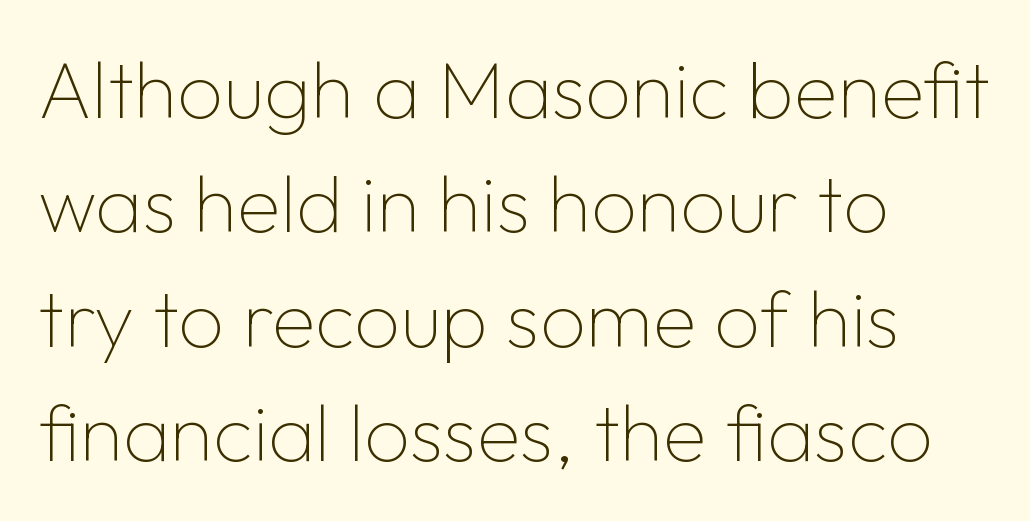
The image shows 80 px thin sans-serif type, upright; set left-aligned, normal line spacing (1.43x), normal letter spacing, not underlined; low stroke contrast and a medium x-height.
